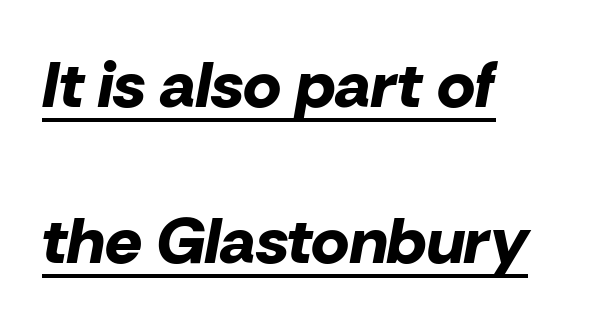
Does the lettering tilt? It does — this is italic. The rendering uses natural spacing where letterforms have individual widths. Each new line begins a long way beneath the previous one. Underlining? Definitely there.
